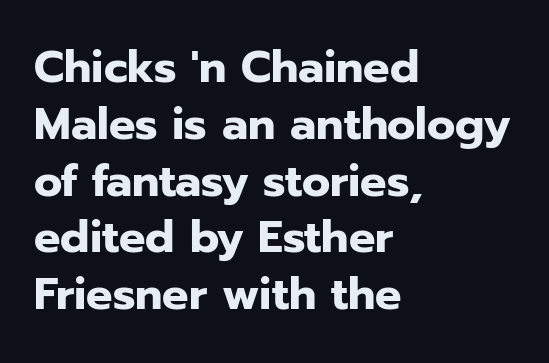
The image shows 44 px heavy sans-serif type, upright; set left-aligned, normal line spacing (1.29x), normal letter spacing, not underlined; low stroke contrast and a medium x-height.
